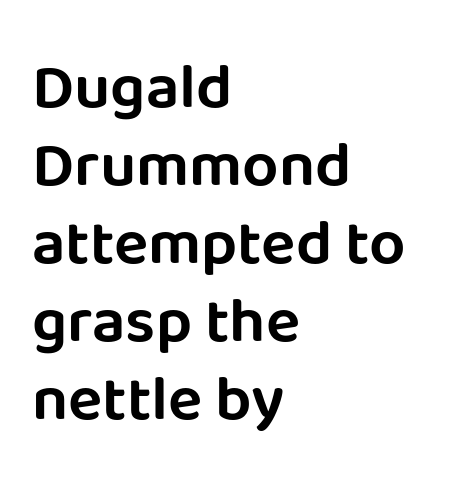
Ordinary non-slanted type is in use. The rendering uses natural spacing where letterforms have individual widths. Casual observation: everything's shoved over to the left. Serif or sans? Sans — the stroke terminals are bare. This sample uses plain, unmodified letter spacing. Just letters on the line, the space beneath them empty.
